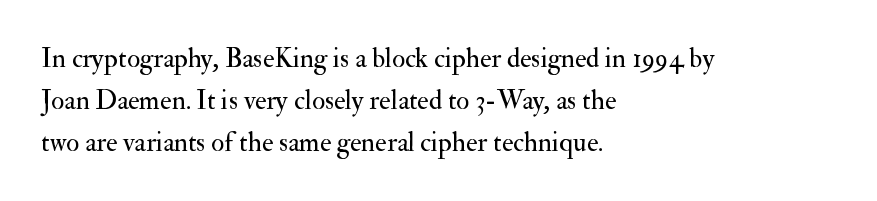
Anything drawn beneath the words? Only blank space. Each word holds together tightly as a unit, with standard inter-letter gaps. Each stroke keeps to a modest, everyday thickness or less. Normally led — the rows are evenly, conventionally spaced. In CSS terms this would be text-align: left. Does the lettering tilt? It doesn't — this is upright.
